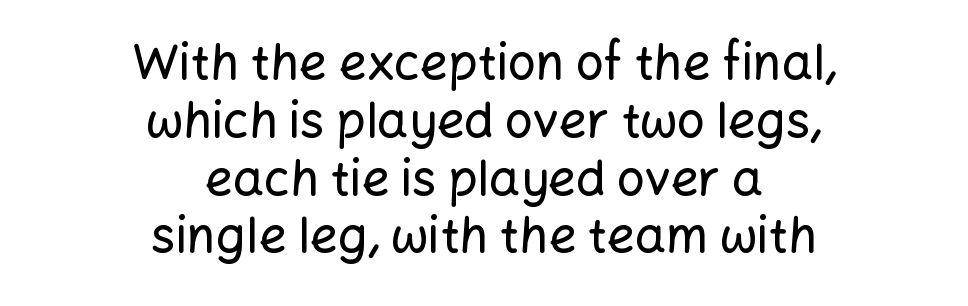
{"serif": "no", "italic": "no", "width": "normal", "stroke_contrast": "low", "x_height": "medium", "monospaced": "no", "underline": "no", "align": "center", "line_spacing_ratio": 1.18, "letter_spacing": "normal", "letter_spacing_em": 0.0, "glyph_px": 49}
